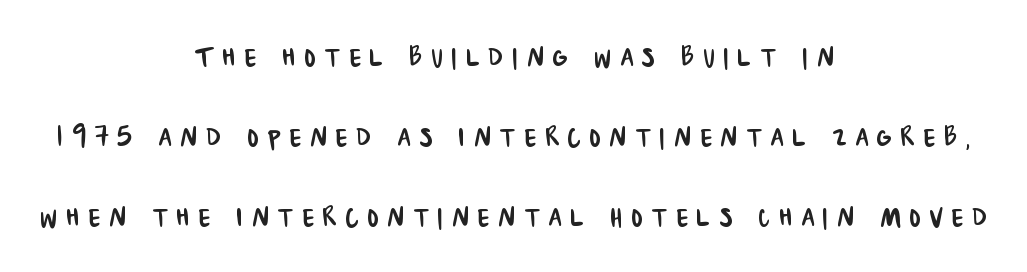
Glyph-to-glyph distance is far greater than everyday printed text. Observe the absence of serifs on each vertical stroke in this sample. Varying glyph widths throughout — classic text-font behaviour. The setting favours the middle, as headings and verse often do. Check under the words: just untouched page. Does the leading feel generous? Absolutely, it's lavish.
